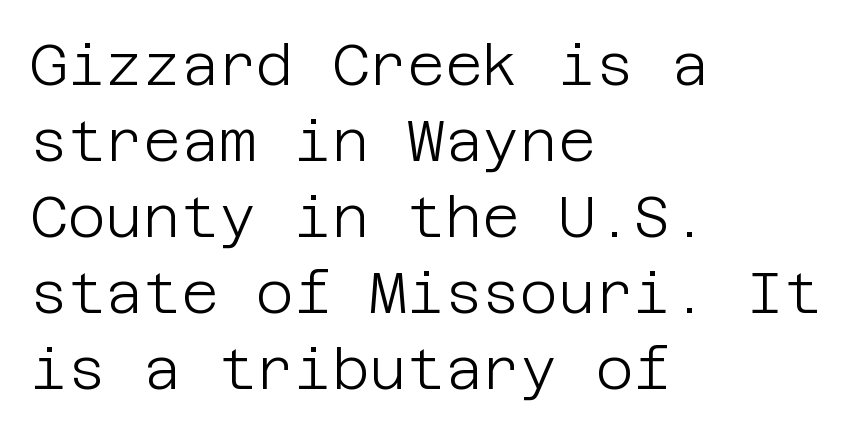
Teacher's note: observe the even left margin — that is flush-left alignment. The weight would be labelled regular, book, light, or lighter still. Observe the ordinary spacing: letters are neighbours, not strangers. The area under the type is left untouched. If you drew a line through each stem, it would be perfectly vertical. Typographically, this falls in the sans-serif category.
